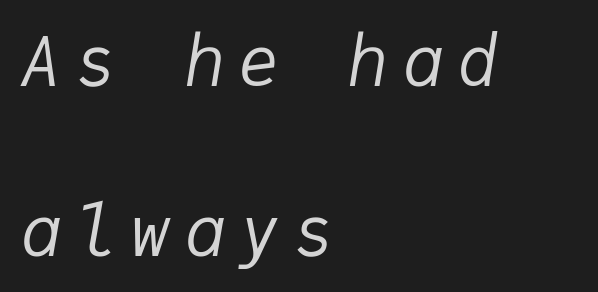
The image shows 69 px regular-weight type, italic (leaning right), monospaced; set left-aligned, loose line spacing (2.46x), not underlined; low stroke contrast and a medium x-height.
